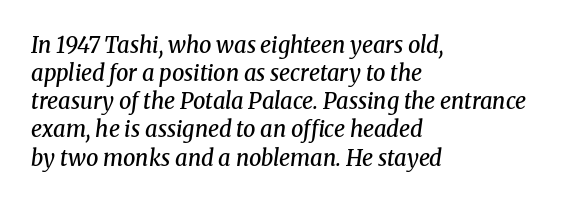
How would I describe the line gaps? Plain and ordinary. Short note: letters normally spaced. A student would call this left alignment; a typographer would say flush left, rag right. The strip under each line holds only bare page. Look at the stroke-to-counter ratio: somewhat heavy, a semibold.
